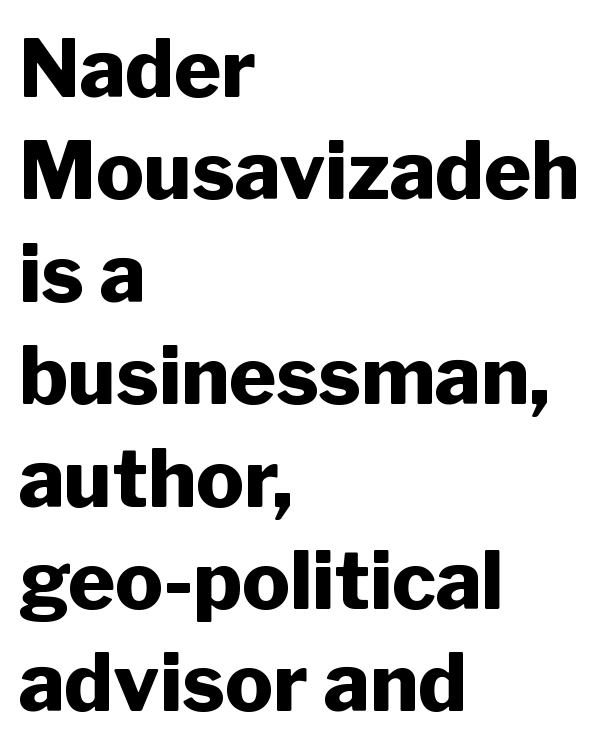
Are there feet on the stems? There aren't — it's a sans. This block has exactly the height ordinary leading produces. Note the varied advance widths — an 'i' is clearly narrower than an 'm'. Descender tails drop into unmarked territory.
